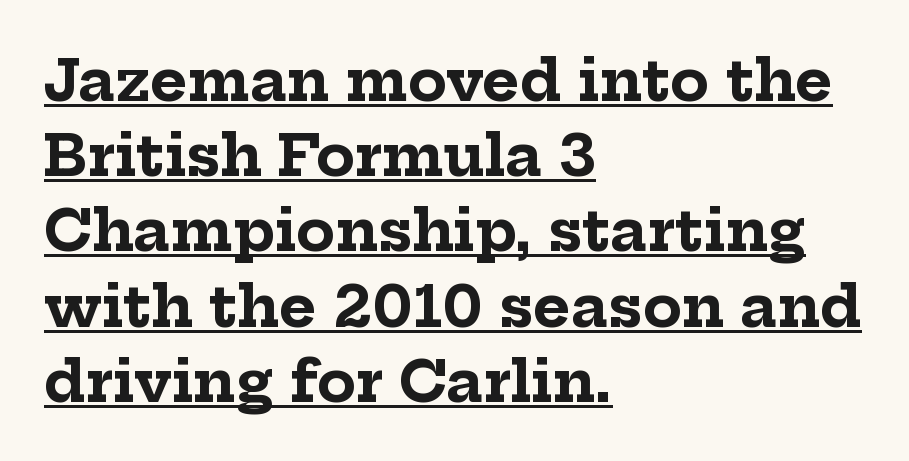
The image shows 57 px bold serif type, upright; set left-aligned, normal line spacing (1.32x), normal letter spacing, underlined; low stroke contrast and a medium x-height.
